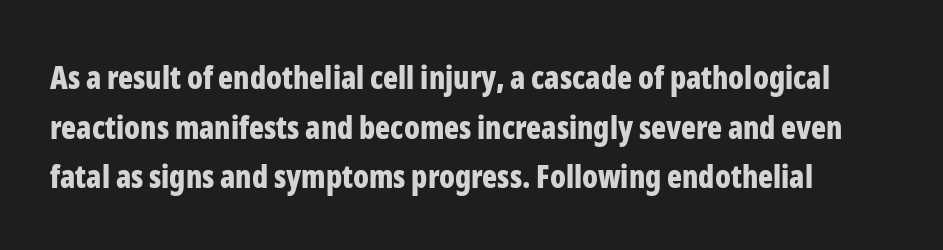
The image shows 31 px bold, condensed sans-serif type, upright; set normal line spacing (1.6x), normal letter spacing, not underlined; low stroke contrast and a medium x-height.
